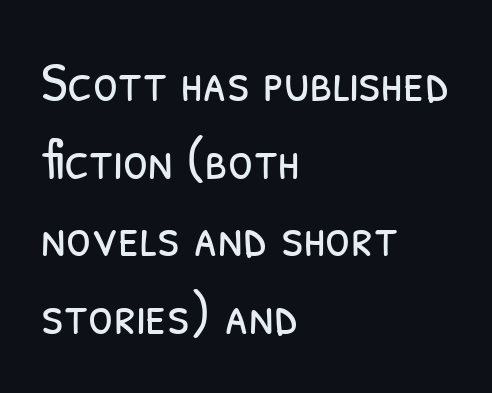
The image shows 57 px light, condensed sans-serif type; set left-aligned, normal line spacing (1.36x), normal letter spacing, not underlined; low stroke contrast and a medium x-height.
